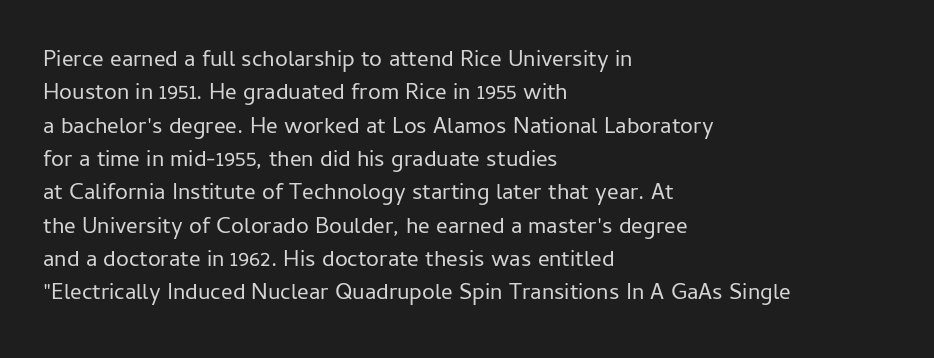
The image shows 23 px text type, upright; set left-aligned, normal line spacing (1.45x), normal letter spacing, not underlined.
